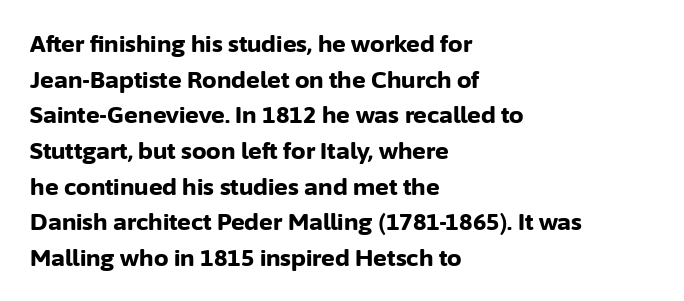
Q: Is the text bold? A: Yes.
Q: Is the text italic (slanted)? A: No, it is upright.
Q: Is the text underlined? A: No.
Q: How is the paragraph aligned? A: Left-aligned.
Q: Is the spacing between letters normal or unusually wide? A: Normal.
Q: Is the spacing between lines tight, normal or loose? A: Normal.
